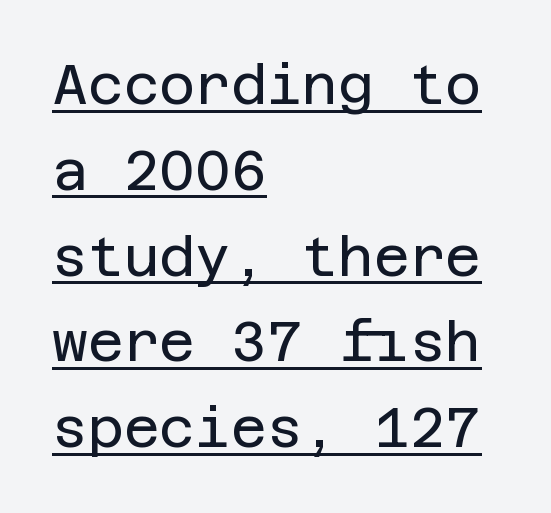
Students, note that the glyphs here touch the page at normal intervals. The line-height multiplier appears to be the usual default. The strokes carry an ordinary text weight at most. The typeface chosen for these lines omits serifs. In terms of posture, this sample is upright.
